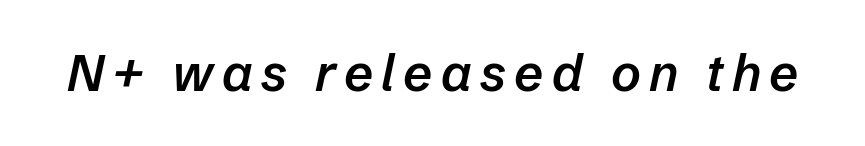
{"italic": "yes", "lean": "right", "slant_degrees": 12, "bold": "semi", "weight": "semibold", "width": "normal", "stroke_contrast": "low", "x_height": "medium", "monospaced": "no", "underline": "no", "glyph_px": 51}
